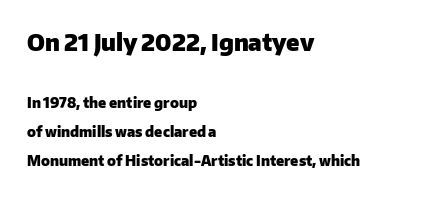
A roman cut, with each character standing at attention. How would I describe the line gaps? Wide and relaxed. Compared with a centered layout, this one pins lines to the left instead. Each word holds together tightly as a unit, with standard inter-letter gaps.
